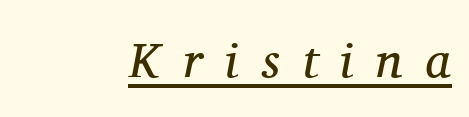
{"serif": "yes", "italic": "yes", "lean": "right", "slant_degrees": 11, "bold": "no", "weight": "regular", "width": "normal", "stroke_contrast": "medium", "x_height": "medium", "monospaced": "no", "underline": "yes", "align": "right", "letter_spacing": "wide", "letter_spacing_em": 0.47, "glyph_px": 49}
